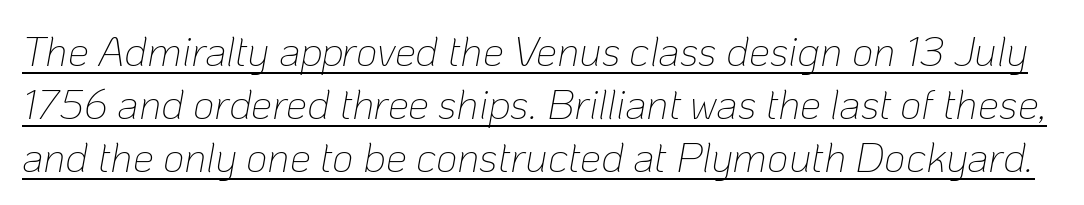
{"italic": "yes", "lean": "right", "slant_degrees": 10, "bold": "no", "weight": "thin", "width": "normal", "stroke_contrast": "low", "x_height": "medium", "monospaced": "no", "underline": "yes", "line_spacing": "normal", "line_spacing_ratio": 1.26, "letter_spacing": "normal", "letter_spacing_em": 0.0, "glyph_px": 42}
